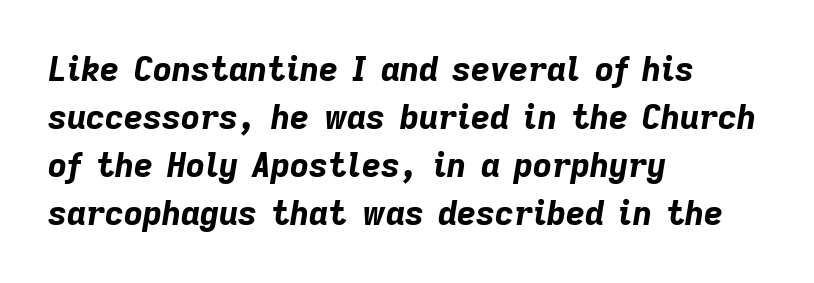
The image shows 33 px bold type, italic (leaning right); set left-aligned, normal line spacing (1.45x), normal letter spacing, not underlined; low stroke contrast and a medium x-height.
